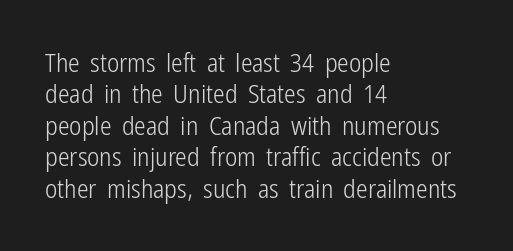
Q: Is the text bold? A: No.
Q: Is the text italic (slanted)? A: No, it is upright.
Q: Is the text underlined? A: No.
Q: How is the paragraph aligned? A: Left-aligned.
Q: Is the spacing between letters normal or unusually wide? A: Normal.
